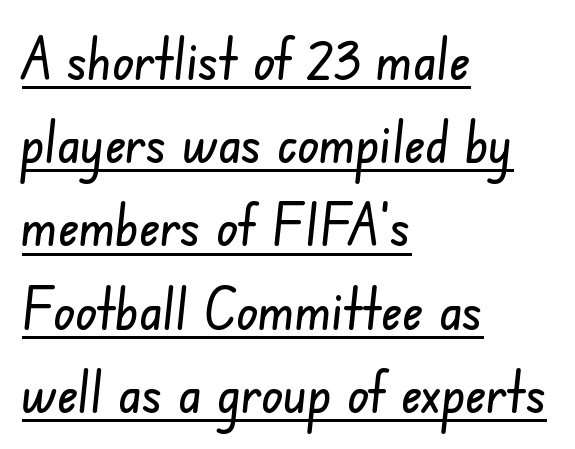
Each letter's strokes conclude bluntly, with no projecting serifs. Looks like regular typesetting: each glyph gets only the width it needs. Like a heading marked for emphasis, these lines bear an underscore. Reading down the block, your eye returns to a fixed left position each line. Glyph-to-glyph distance matches everyday printed text.
